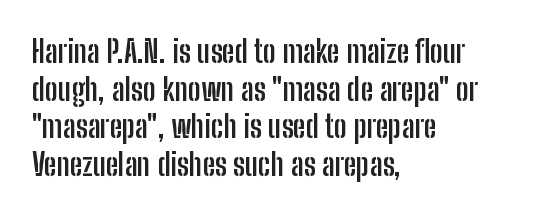
The image shows 31 px semibold, condensed sans-serif type, upright; set left-aligned, line spacing 1.21x, normal letter spacing, not underlined; low stroke contrast and a medium x-height.
